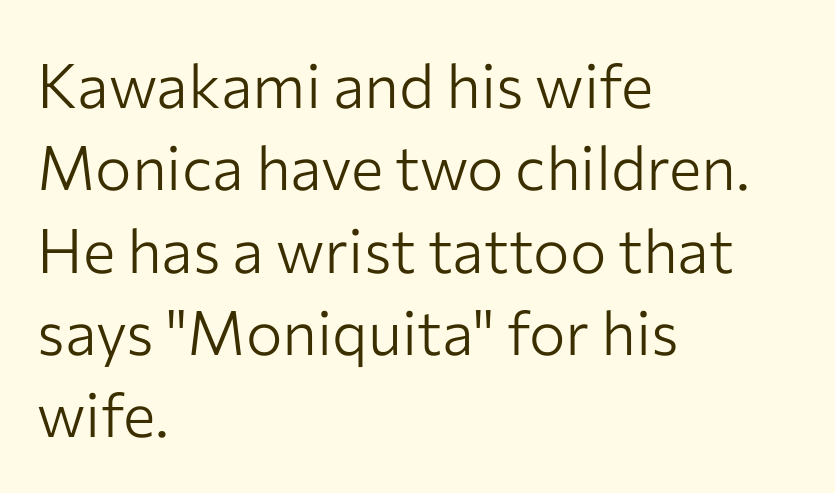
Q: Is the text bold? A: No.
Q: Is the text italic (slanted)? A: No, it is upright.
Q: Is the typeface a serif or a sans-serif typeface? A: Sans-serif.
Q: Is the text underlined? A: No.
Q: How is the paragraph aligned? A: Left-aligned.
Q: Is the spacing between letters normal or unusually wide? A: Normal.
Q: Is the spacing between lines tight, normal or loose? A: Normal.
Q: Width (condensed, normal, or wide)? A: Normal.
Q: Stroke contrast? A: Low.
Q: x-height? A: Medium.
Q: Monospaced? A: No.
